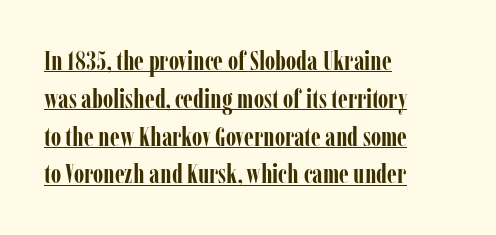
{"italic": "no", "bold": "yes", "underline": "yes", "align": "left", "line_spacing": "normal", "line_spacing_ratio": 1.4, "letter_spacing": "normal", "letter_spacing_em": 0.0, "glyph_px": 27}
